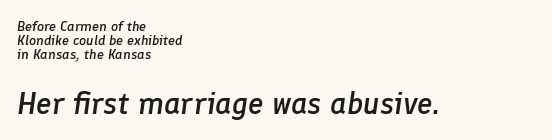
{"italic": "yes", "lean": "right", "slant_degrees": 8, "bold": "semi", "weight": "semibold", "width": "normal", "stroke_contrast": "low", "x_height": "medium", "monospaced": "no", "underline": "no", "align": "left", "line_spacing": "tight", "line_spacing_ratio": 1.01, "letter_spacing": "normal", "letter_spacing_em": 0.0, "larger_block": "second", "size_ratio": 2.21, "glyph_px": 31}
